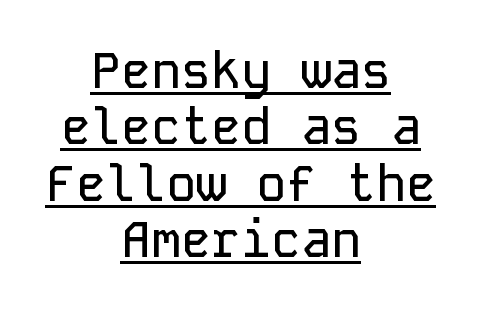
{"serif": "no", "italic": "no", "width": "normal", "stroke_contrast": "low", "x_height": "medium", "monospaced": "yes", "underline": "yes", "align": "center", "line_spacing": "tight", "line_spacing_ratio": 1.13, "letter_spacing": "normal", "letter_spacing_em": 0.0, "glyph_px": 50}
